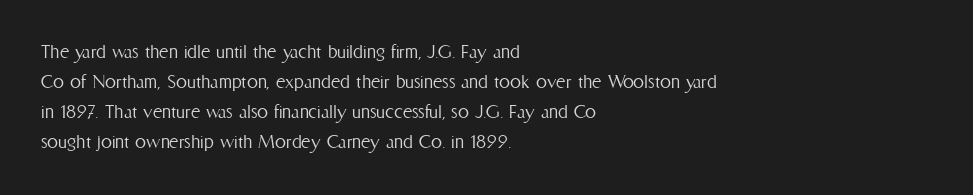
{"italic": "no", "bold": "no", "underline": "no", "align": "left", "line_spacing": "normal", "line_spacing_ratio": 1.37, "letter_spacing": "normal", "letter_spacing_em": 0.0, "glyph_px": 22}
